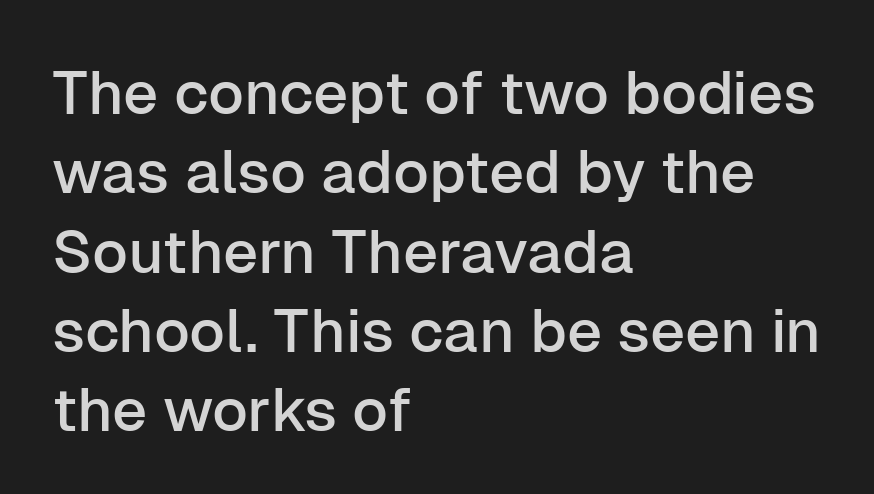
If you drew a ruler down the left edge, every line would touch it. Glyph-to-glyph distance matches everyday printed text. A roman cut, with each character standing at attention. Think of a printed novel: that variable character pitch is what you see here. Descenders hang freely into open space. The rendering uses a moderate line-height, typical for paragraphs.
